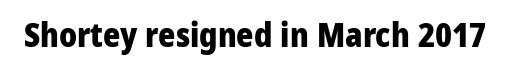
The image shows 33 px heavy sans-serif type, upright; set normal letter spacing, not underlined; low stroke contrast and a medium x-height.
